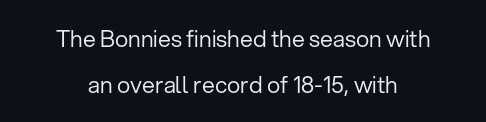
The image shows 23 px text type, upright; set centered, loose line spacing (2.0x), normal letter spacing, not underlined.
